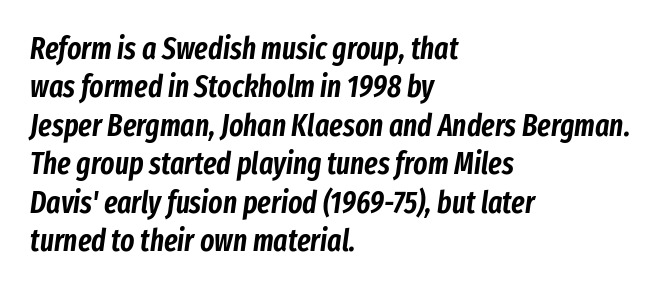
This sample is left-justified, so line endings fall wherever the words run out. A clean baseline with only descenders dipping below it. What stands out about the letter spacing? Nothing — it is the standard amount. Observe the lean: these are italic letterforms. The rendering uses natural spacing where letterforms have individual widths.
